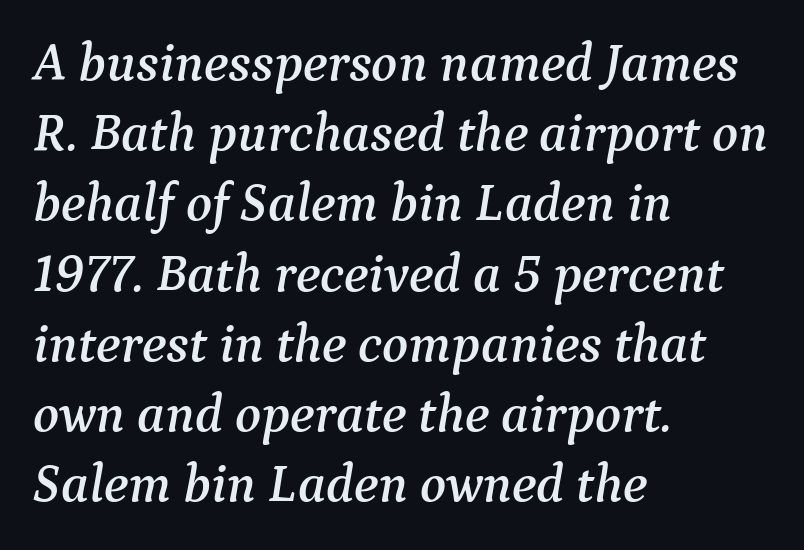
Q: Is the text italic (slanted)? A: Yes, it leans right by about 9 degrees.
Q: Is the typeface a serif or a sans-serif typeface? A: Serif.
Q: Is the text underlined? A: No.
Q: How is the paragraph aligned? A: Left-aligned.
Q: Is the spacing between letters normal or unusually wide? A: Normal.
Q: Is the spacing between lines tight, normal or loose? A: Normal.
Q: Width (condensed, normal, or wide)? A: Normal.
Q: Stroke contrast? A: Medium.
Q: x-height? A: Medium.
Q: Monospaced? A: No.
